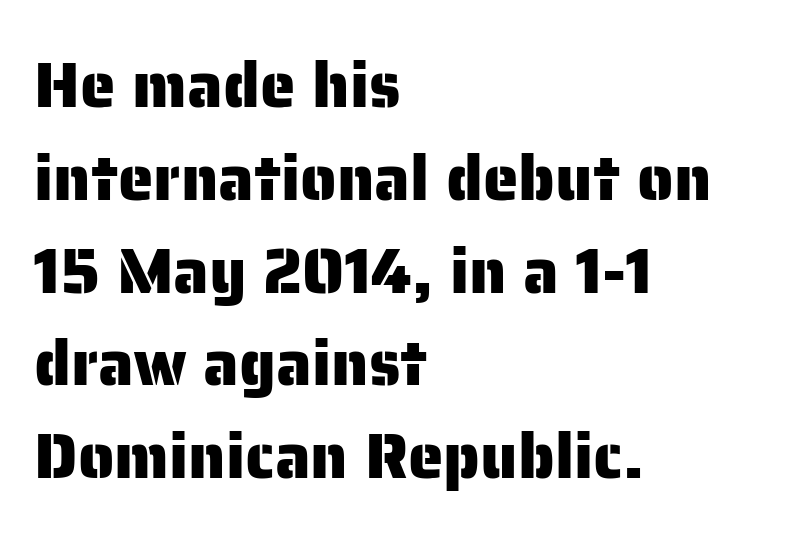
{"serif": "no", "italic": "no", "width": "normal", "stroke_contrast": "low", "x_height": "medium", "monospaced": "no", "underline": "no", "align": "left", "line_spacing": "normal", "line_spacing_ratio": 1.45, "letter_spacing": "normal", "letter_spacing_em": 0.0, "glyph_px": 64}
